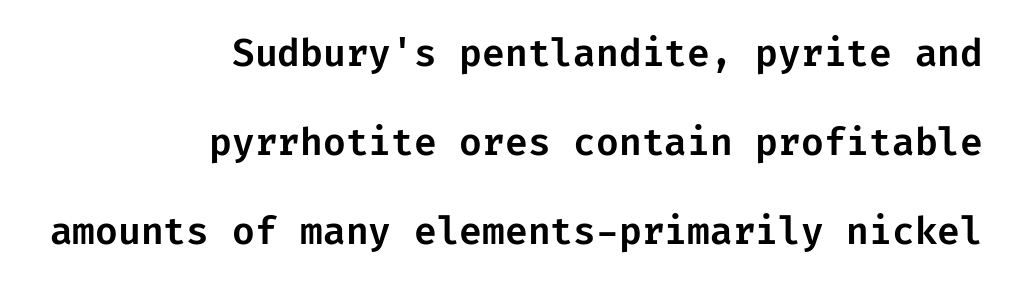
The image shows 37 px sans-serif type, upright; set right-aligned, loose line spacing (2.4x), normal letter spacing, not underlined; low stroke contrast and a medium x-height.
